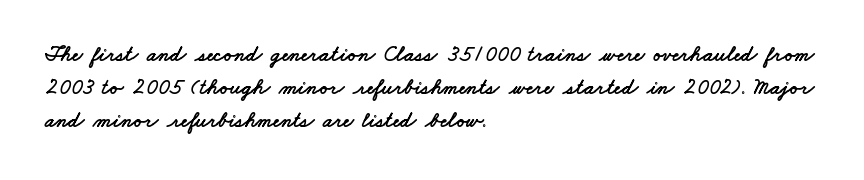
Q: Is the text underlined? A: No.
Q: How is the paragraph aligned? A: Left-aligned.
Q: Is the spacing between letters normal or unusually wide? A: Normal.
Q: Is the spacing between lines tight, normal or loose? A: Normal.
